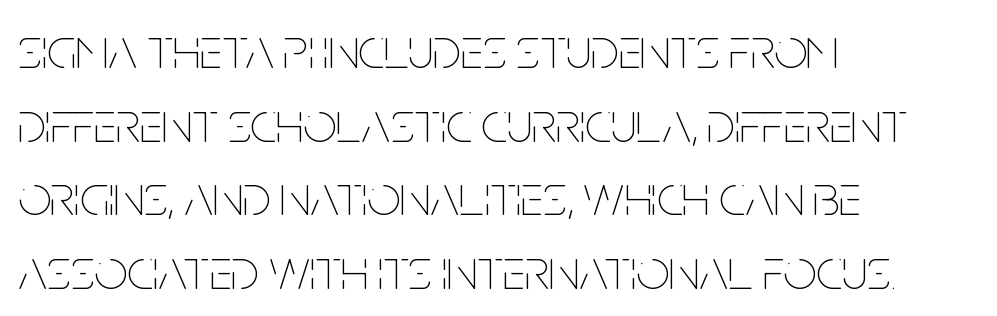
Notice how the passage keeps a crisp vertical edge on the left only. Does extra space separate the letters? No, they use regular spacing. Baseline-to-baseline distance is the conventional proportion of letter height. Caption: face not bold, strokes unweighted.
